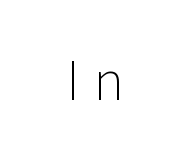
{"serif": "no", "italic": "no", "bold": "no", "weight": "light", "width": "normal", "stroke_contrast": "low", "x_height": "medium", "monospaced": "no", "underline": "no", "letter_spacing": "wide", "letter_spacing_em": 0.21, "glyph_px": 54}
